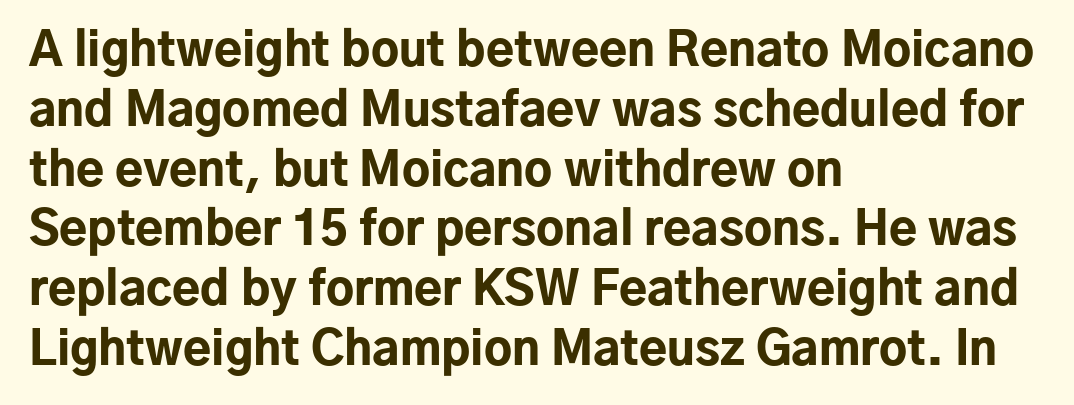
The image shows 46 px bold sans-serif type, upright; set left-aligned, normal line spacing (1.3x), normal letter spacing, not underlined; low stroke contrast and a medium x-height.
